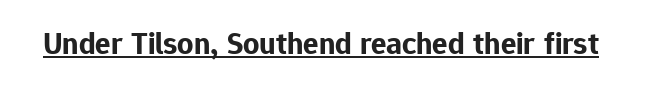
{"serif": "no", "italic": "no", "bold": "yes", "weight": "bold", "width": "normal", "stroke_contrast": "low", "x_height": "medium", "monospaced": "no", "underline": "yes", "letter_spacing": "normal", "letter_spacing_em": 0.0, "glyph_px": 32}
